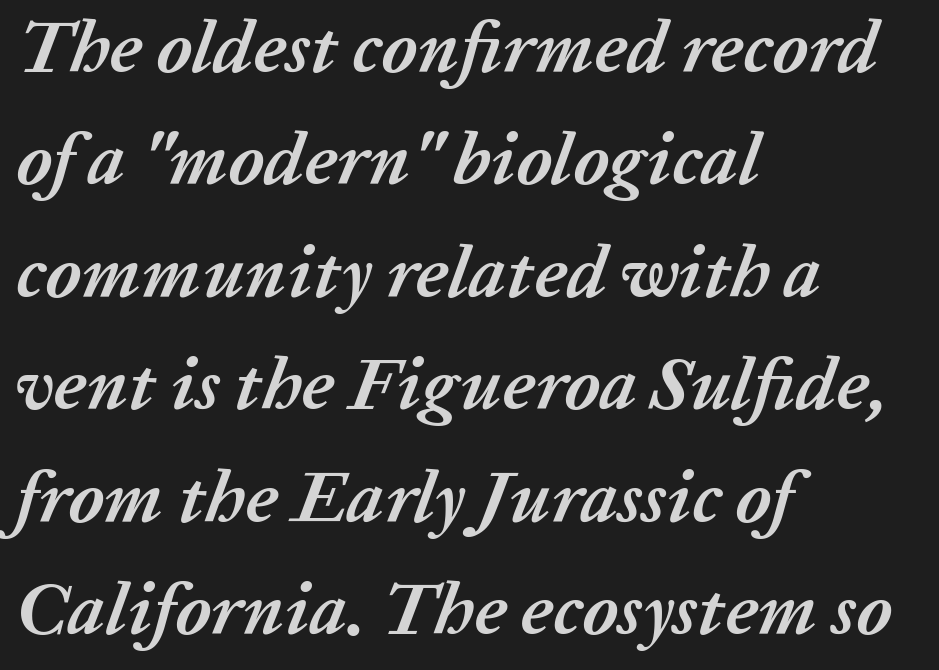
{"italic": "yes", "lean": "right", "slant_degrees": 20, "bold": "yes", "weight": "semibold", "width": "normal", "stroke_contrast": "low", "x_height": "medium", "monospaced": "no", "underline": "no", "align": "left", "line_spacing": "normal", "line_spacing_ratio": 1.52, "letter_spacing": "normal", "letter_spacing_em": 0.0, "glyph_px": 74}
